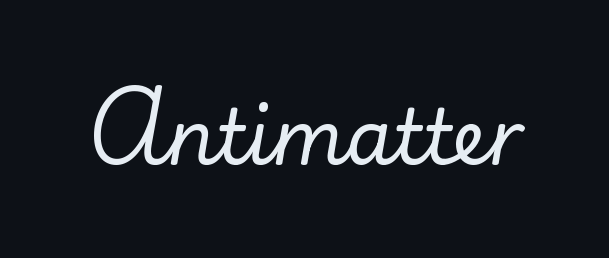
{"serif": "yes", "width": "normal", "stroke_contrast": "low", "x_height": "small", "monospaced": "no", "underline": "no", "letter_spacing": "normal", "letter_spacing_em": 0.0, "glyph_px": 76}
